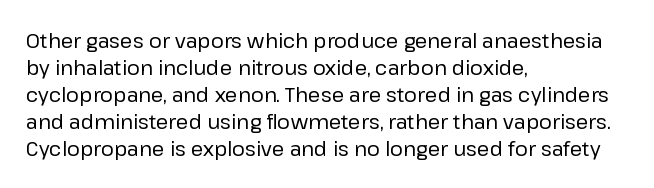
This sample uses an upright cut, with every glyph sitting square on the baseline. Reading down the column, the eye jumps a familiar distance to each next line. The horizontal fit of the characters is conventional and even. This is not heavy type; no bold has been used.
